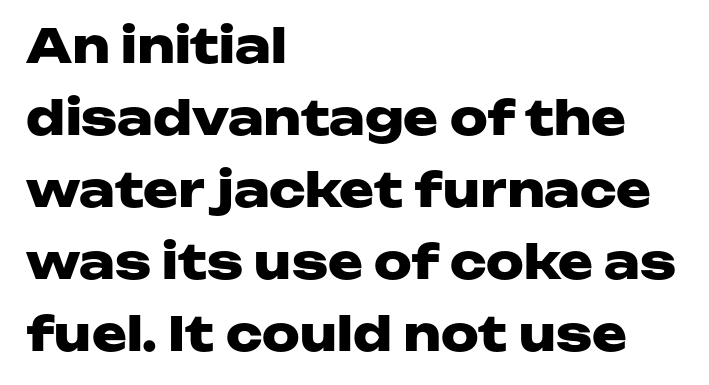
Q: Is the text bold? A: Yes.
Q: Is the text italic (slanted)? A: No, it is upright.
Q: Is the typeface a serif or a sans-serif typeface? A: Sans-serif.
Q: Is the text underlined? A: No.
Q: How is the paragraph aligned? A: Left-aligned.
Q: Is the spacing between letters normal or unusually wide? A: Normal.
Q: Is the spacing between lines tight, normal or loose? A: Normal.
Q: Width (condensed, normal, or wide)? A: Wide.
Q: Stroke contrast? A: Low.
Q: x-height? A: Medium.
Q: Monospaced? A: No.
